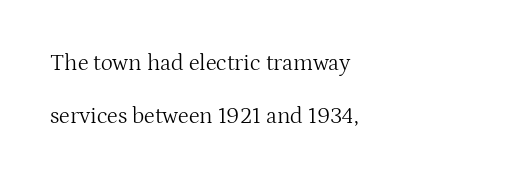
Q: Is the text bold? A: No.
Q: Is the text italic (slanted)? A: No, it is upright.
Q: Is the text underlined? A: No.
Q: How is the paragraph aligned? A: Left-aligned.
Q: Is the spacing between letters normal or unusually wide? A: Normal.
Q: Is the spacing between lines tight, normal or loose? A: Loose.
